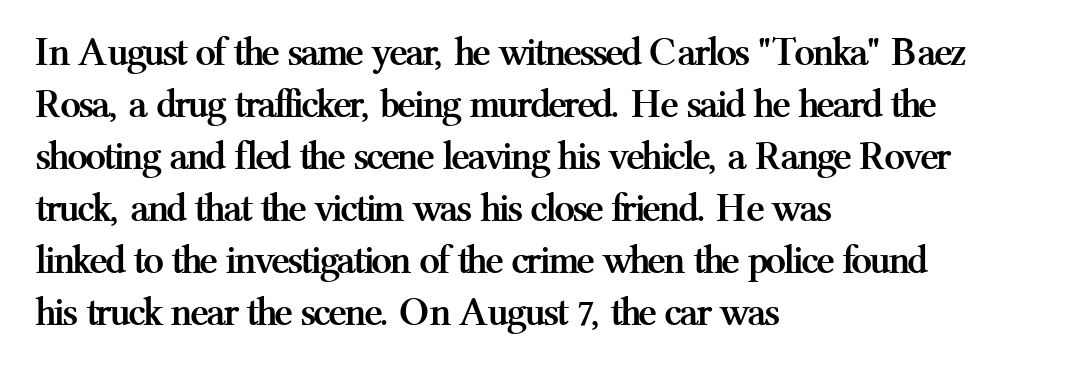
The image shows 41 px semibold serif type, upright; set left-aligned, normal line spacing (1.27x), normal letter spacing, not underlined; medium stroke contrast and a medium x-height.
